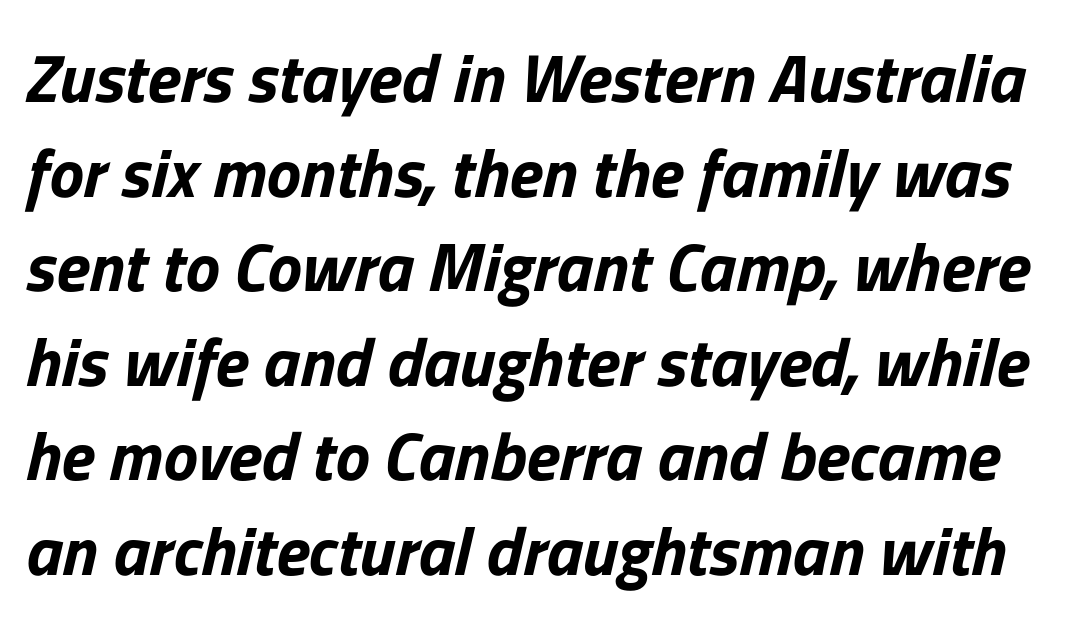
The image shows 69 px bold type, italic (leaning right); set normal line spacing (1.37x), normal letter spacing, not underlined; low stroke contrast and a medium x-height.
